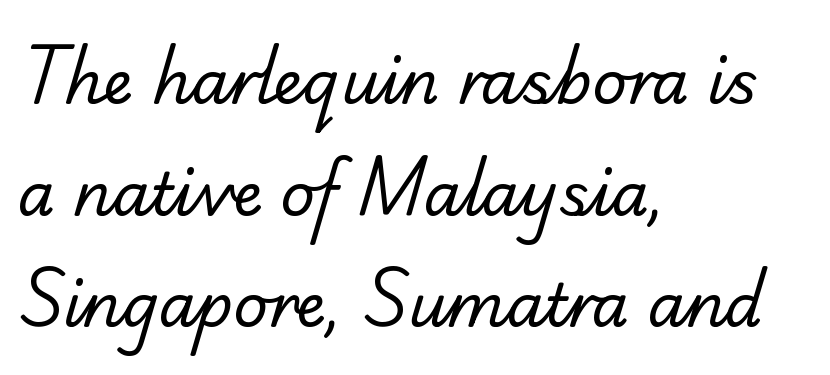
Q: Is the text bold? A: No.
Q: Is the typeface a serif or a sans-serif typeface? A: Serif.
Q: Is the text underlined? A: No.
Q: How is the paragraph aligned? A: Left-aligned.
Q: Is the spacing between letters normal or unusually wide? A: Normal.
Q: Width (condensed, normal, or wide)? A: Normal.
Q: Stroke contrast? A: Low.
Q: x-height? A: Small.
Q: Monospaced? A: No.
